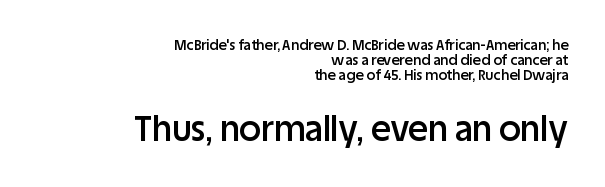
{"serif": "no", "italic": "no", "bold": "semi", "weight": "semibold", "width": "normal", "stroke_contrast": "low", "x_height": "large", "monospaced": "no", "underline": "no", "align": "right", "line_spacing": "tight", "line_spacing_ratio": 1.06, "letter_spacing": "normal", "letter_spacing_em": 0.0, "larger_block": "second", "size_ratio": 2.43, "glyph_px": 34}
